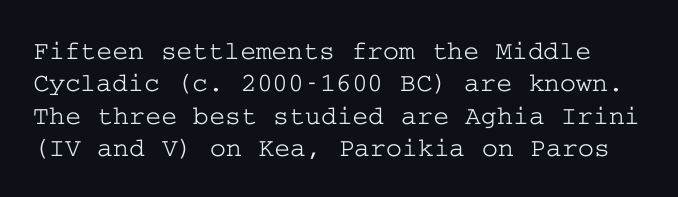
Q: Is the text italic (slanted)? A: No, it is upright.
Q: Is the text underlined? A: No.
Q: Is the spacing between letters normal or unusually wide? A: Normal.
